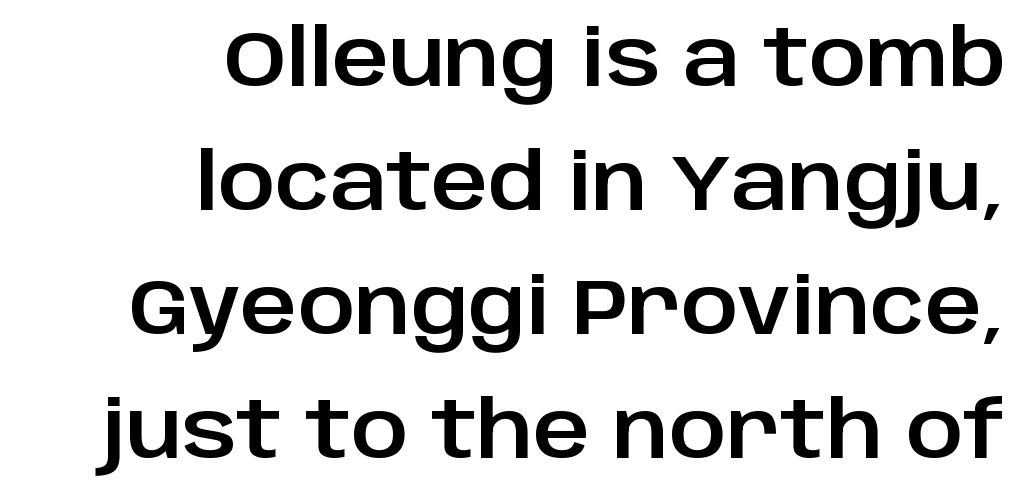
The image shows 78 px sans-serif type, upright; set right-aligned, normal line spacing (1.59x), normal letter spacing, not underlined; low stroke contrast and a large x-height.
